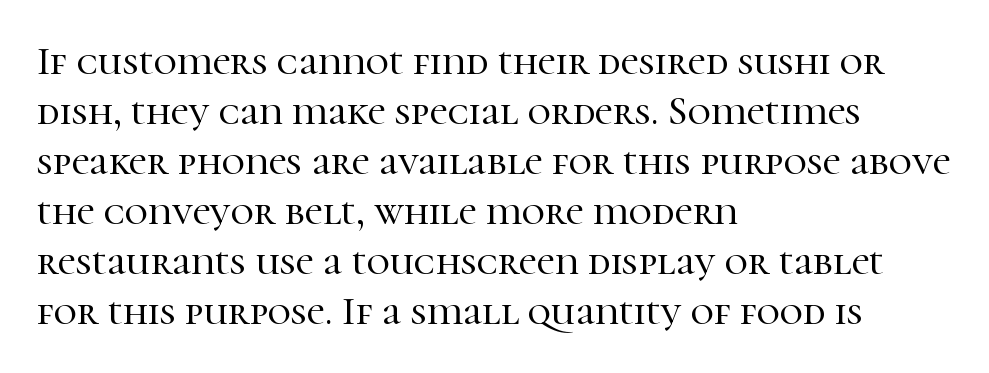
Glyph-to-glyph distance matches everyday printed text. Horizontal bands of white between lines are of average thickness. Character widths vary here, with narrow letters taking less room than wide ones. A roman cut, with each character standing at attention.
